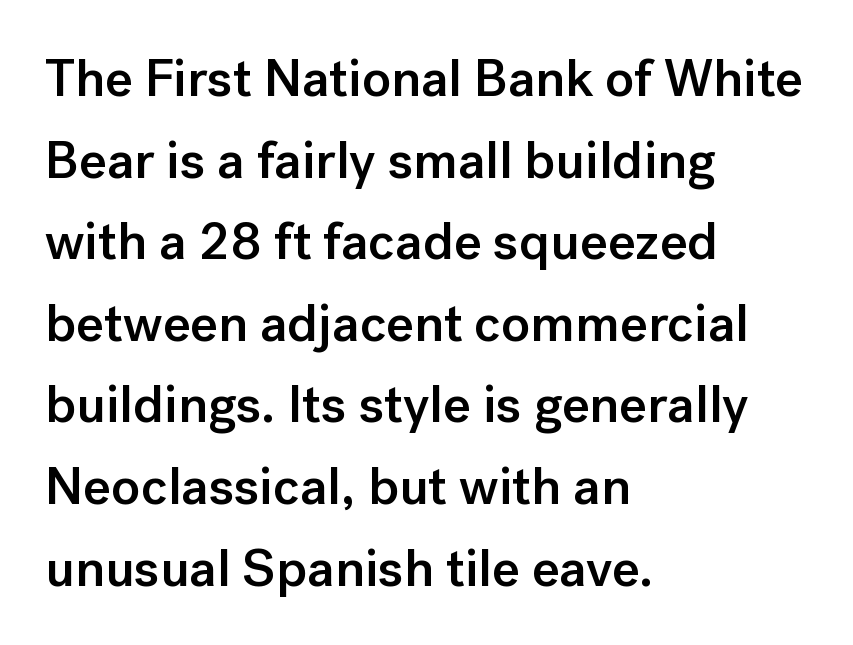
The image shows 53 px semibold sans-serif type, upright; set left-aligned, normal line spacing (1.54x), normal letter spacing, not underlined; low stroke contrast and a medium x-height.
